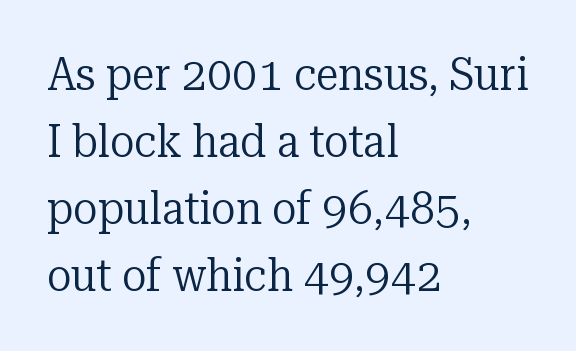
Summary of vertical rhythm: regular, with standard interline spacing. These lines are set flush left with a ragged right edge. You could not count columns in this text — the font is proportionally spaced. On a weight scale, this lands at 450 or below. Honestly, there is no underline to notice here at all. Nobody touched the tracking dial on this one.
